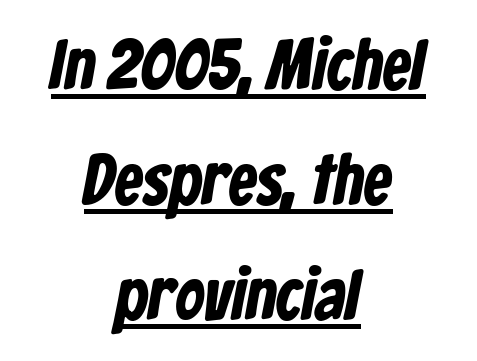
The image shows 71 px bold, condensed sans-serif type; set centered, normal line spacing (1.62x), normal letter spacing, underlined; low stroke contrast and a medium x-height.
